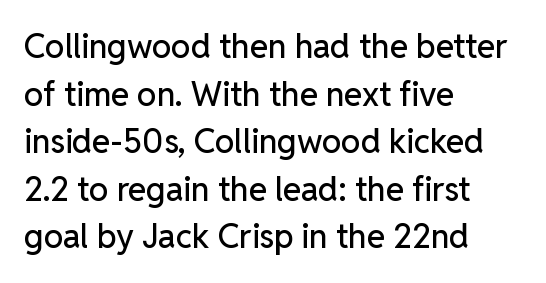
The image shows 33 px sans-serif type, upright; set left-aligned, normal line spacing (1.44x), normal letter spacing, not underlined; low stroke contrast and a medium x-height.
